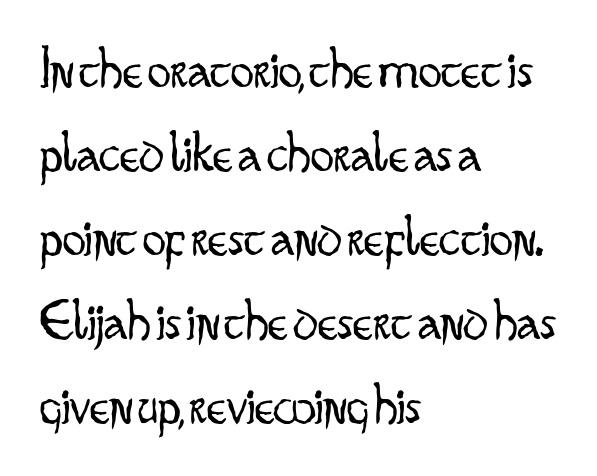
A light-to-regular cut is what we see here. A student would call this left alignment; a typographer would say flush left, rag right. Classification — sans serif. Evenly set lines give the paragraph a standard silhouette. A typesetter would mark this as roman, not italic. The letters advance in unequal steps, a hallmark of proportional type.
